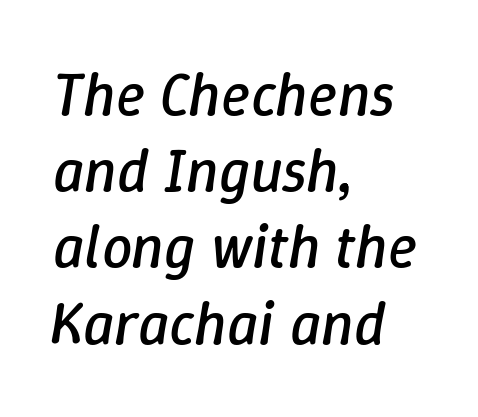
The letterforms sit at book weight or below. Clear beneath every line of the passage. This rendering uses left alignment, leaving the right contour irregular. In terms of letterspacing, this is plain default setting.
